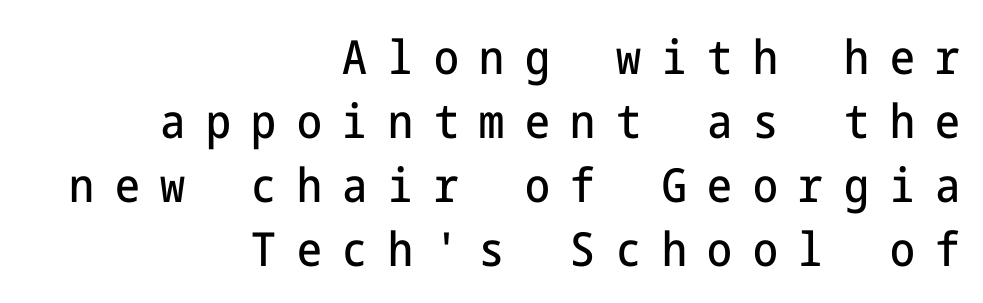
{"serif": "no", "italic": "no", "width": "condensed", "stroke_contrast": "low", "x_height": "medium", "underline": "no", "align": "right", "line_spacing": "normal", "line_spacing_ratio": 1.36, "letter_spacing": "wide", "letter_spacing_em": 0.44, "glyph_px": 47}
